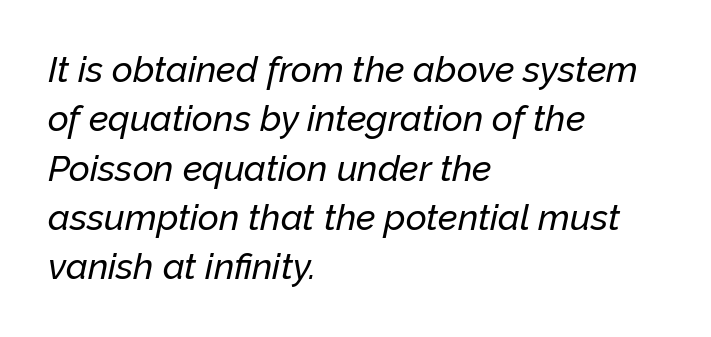
The image shows 36 px text type, italic (leaning right); set left-aligned, normal line spacing (1.37x), normal letter spacing, not underlined; low stroke contrast and a medium x-height.
